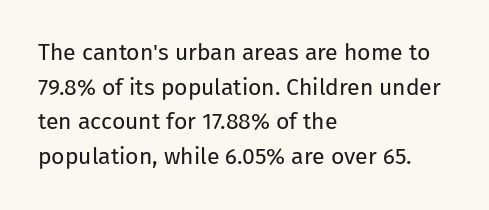
Vertical strokes here are truly vertical. Is the block centered? No — it sits flush against the left margin. Standard letterfit; no display-style spreading of the glyphs. This is not heavy type; no bold has been used.
